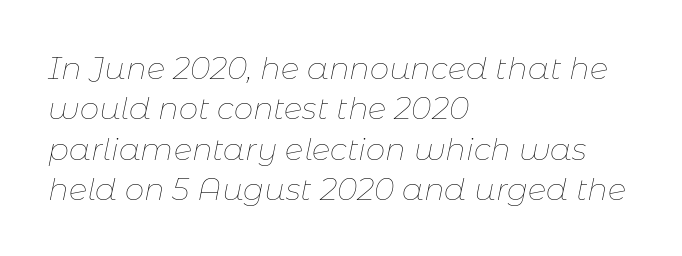
{"italic": "yes", "lean": "right", "slant_degrees": 11, "bold": "no", "weight": "thin", "width": "normal", "stroke_contrast": "low", "x_height": "medium", "monospaced": "no", "underline": "no", "align": "left", "line_spacing": "normal", "line_spacing_ratio": 1.3, "letter_spacing": "normal", "letter_spacing_em": 0.0, "glyph_px": 31}
